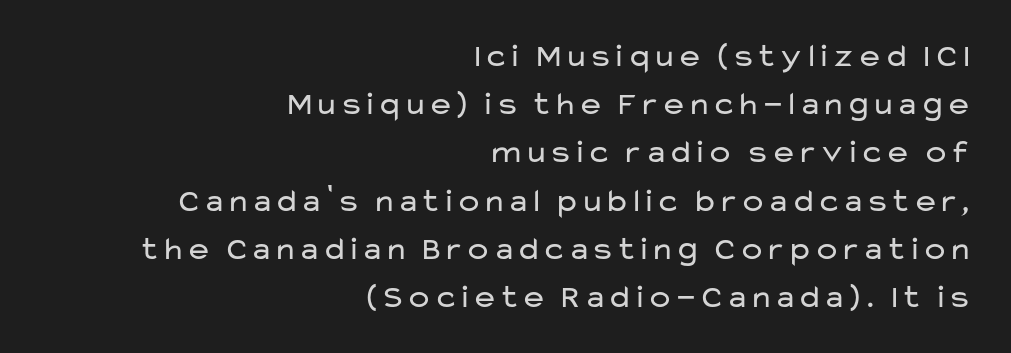
Q: Is the text bold? A: No.
Q: Is the text italic (slanted)? A: No, it is upright.
Q: Is the typeface a serif or a sans-serif typeface? A: Sans-serif.
Q: Is the text underlined? A: No.
Q: How is the paragraph aligned? A: Right-aligned.
Q: Is the spacing between letters normal or unusually wide? A: Normal.
Q: Is the spacing between lines tight, normal or loose? A: Normal.
Q: Width (condensed, normal, or wide)? A: Wide.
Q: Stroke contrast? A: Low.
Q: x-height? A: Medium.
Q: Monospaced? A: No.
